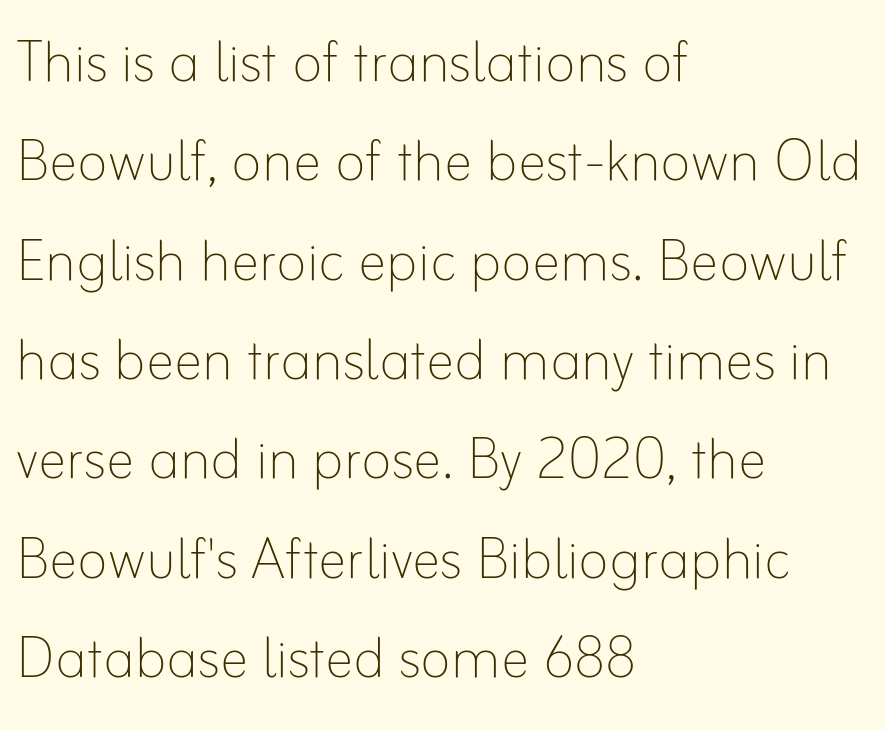
{"italic": "no", "bold": "no", "weight": "thin", "width": "normal", "stroke_contrast": "low", "x_height": "small", "monospaced": "no", "underline": "no", "align": "left", "line_spacing": "normal", "line_spacing_ratio": 1.38, "letter_spacing": "normal", "letter_spacing_em": 0.0, "glyph_px": 72}
